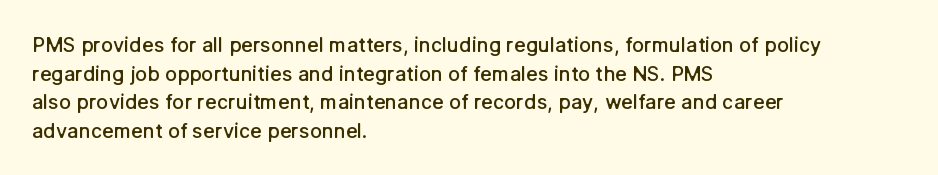
{"italic": "no", "bold": "semi", "underline": "no", "align": "left", "line_spacing": "normal", "line_spacing_ratio": 1.43, "letter_spacing": "normal", "letter_spacing_em": 0.0, "glyph_px": 20}
